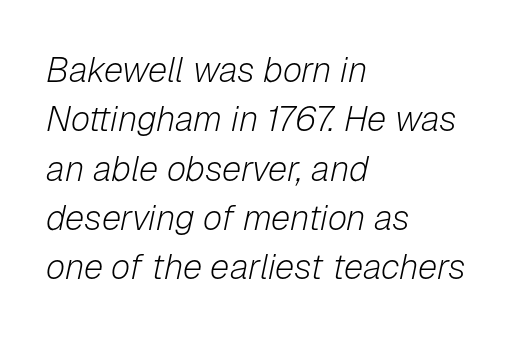
The image shows 35 px light type, italic (leaning right); set left-aligned, normal line spacing (1.41x), normal letter spacing, not underlined; low stroke contrast and a medium x-height.
